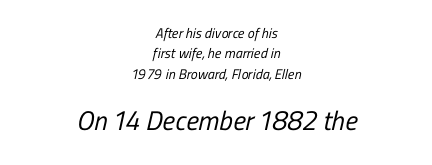
Q: Is the text bold? A: No.
Q: Is the text underlined? A: No.
Q: How is the paragraph aligned? A: Centered.
Q: Is the spacing between letters normal or unusually wide? A: Normal.
Q: Is the spacing between lines tight, normal or loose? A: Normal.
Q: Which block of text is set in a larger size, the first (top) or the second (bottom)? A: The second (bottom) one.
